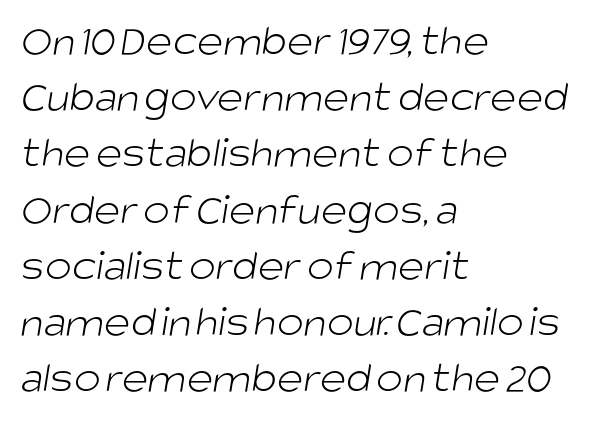
The strokes carry an ordinary text weight at most. Stroke terminals: plain, sans-serif. In CSS terms this would be text-align: left. The gaps between neighbouring characters are ordinary and unremarkable. The block of text has a typical density, with ordinary space between rows.
